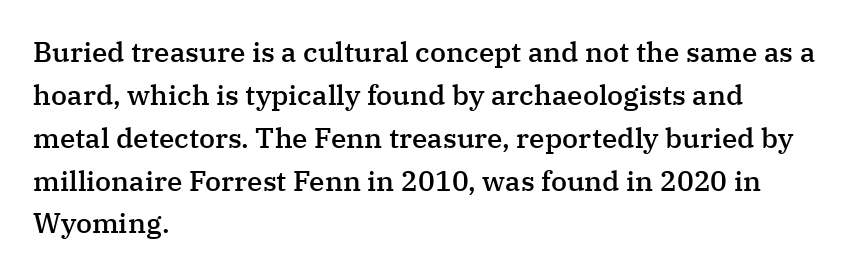
The passage shown has conventional tracking throughout. The typography opts for an upright posture over an oblique one. Rows of type keep a routine distance in the vertical direction. You can tell from the footed stems that serif type was used.
